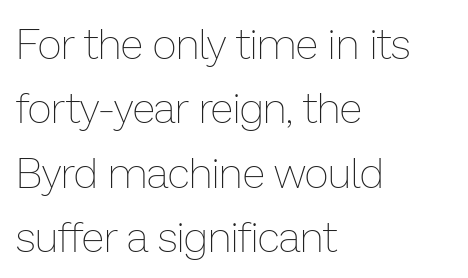
{"italic": "no", "bold": "no", "weight": "thin", "width": "normal", "stroke_contrast": "low", "x_height": "medium", "monospaced": "no", "underline": "no", "align": "left", "line_spacing": "normal", "line_spacing_ratio": 1.53, "letter_spacing": "normal", "letter_spacing_em": 0.0, "glyph_px": 42}
